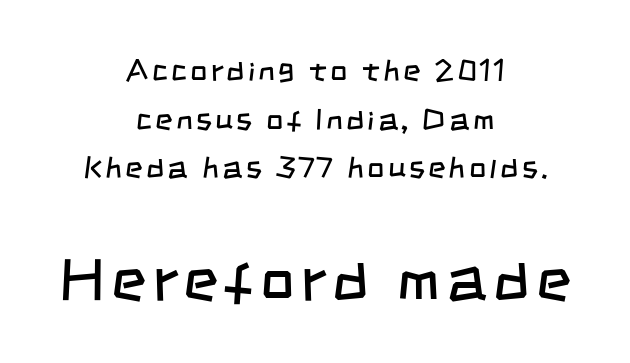
If you measured baseline to baseline, you'd find a middling distance. Reading down the block, each line starts at a different indent, mirrored at its end. The later block is typeset at a bigger size than the earlier block. The letters advance in unequal steps, a hallmark of proportional type. Grotesque or geometric, the face here clearly has no serifs. Stroke mass is kept to a normal reading level or below.
